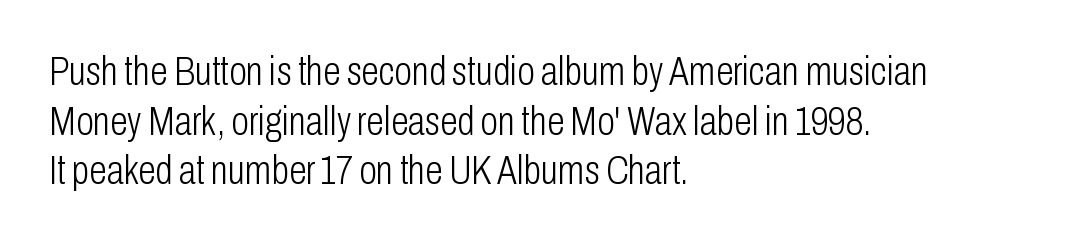
Beneath every word, the page is bare. Ink coverage per letter is moderate at most. Does the copy run flush right? No — it runs flush left. The gaps between neighbouring characters are ordinary and unremarkable. The rendering uses natural spacing where letterforms have individual widths. The type sits square on the baseline with zero lean.
